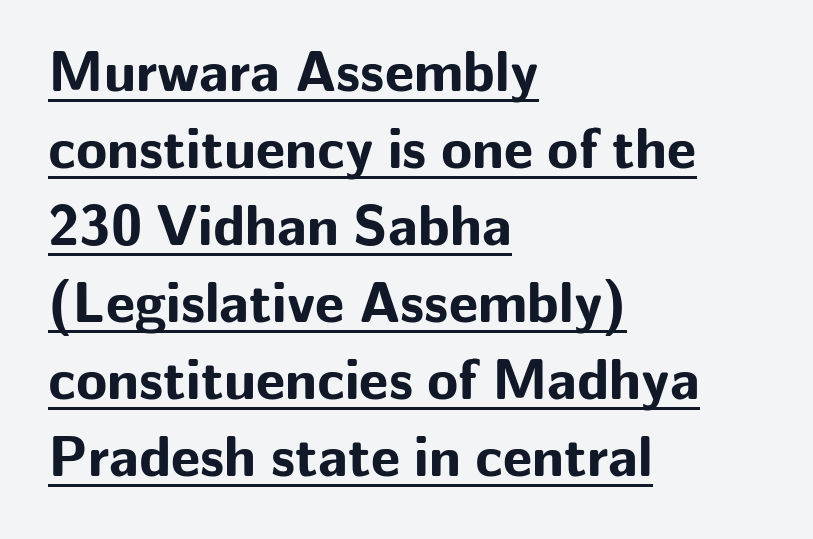
{"serif": "no", "italic": "no", "bold": "yes", "weight": "bold", "width": "normal", "stroke_contrast": "low", "x_height": "medium", "monospaced": "no", "underline": "yes", "align": "left", "line_spacing": "normal", "line_spacing_ratio": 1.35, "letter_spacing": "normal", "letter_spacing_em": 0.0, "glyph_px": 57}
